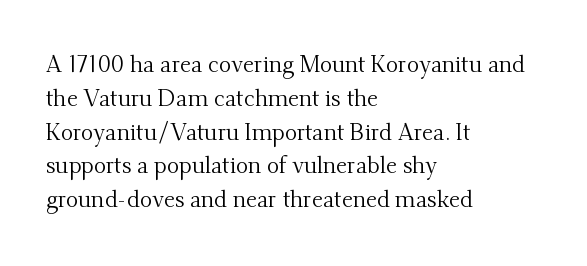
{"italic": "no", "bold": "no", "underline": "no", "align": "left", "line_spacing": "normal", "line_spacing_ratio": 1.47, "letter_spacing": "normal", "letter_spacing_em": 0.0, "glyph_px": 23}
